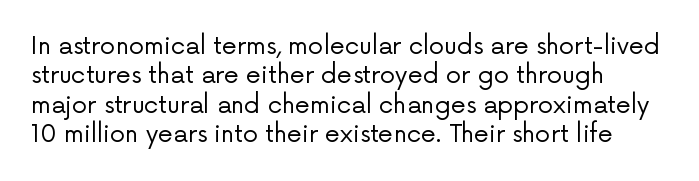
{"italic": "no", "bold": "no", "underline": "no", "align": "left", "line_spacing_ratio": 1.22, "letter_spacing": "normal", "letter_spacing_em": 0.0, "glyph_px": 24}
